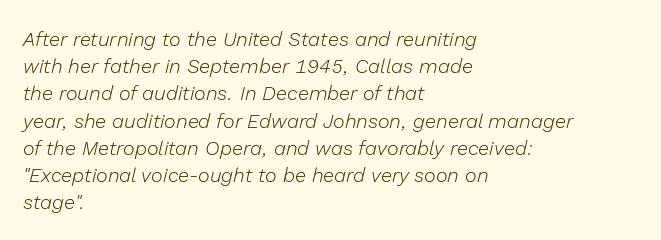
{"italic": "yes", "lean": "right", "slant_degrees": 13, "bold": "no", "underline": "no", "align": "left", "line_spacing": "normal", "line_spacing_ratio": 1.36, "letter_spacing": "normal", "letter_spacing_em": 0.0, "glyph_px": 20}
